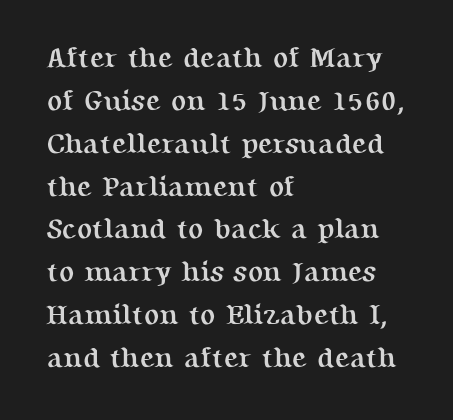
{"serif": "yes", "italic": "no", "bold": "yes", "weight": "semibold", "width": "normal", "stroke_contrast": "medium", "x_height": "medium", "monospaced": "no", "underline": "no", "align": "left", "line_spacing": "normal", "line_spacing_ratio": 1.53, "letter_spacing": "normal", "letter_spacing_em": 0.0, "glyph_px": 28}
